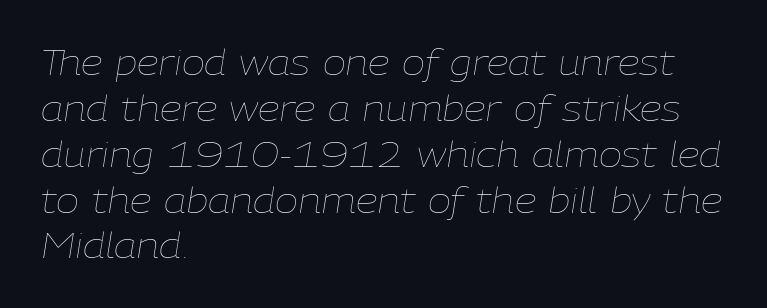
Leading matches the norm, producing a regular column. The glyphs are unaccompanied by any horizontal stroke below them. Compared with a typical body face, this is equally light or lighter still. Honestly, the letter spacing is just normal — you wouldn't notice it. Where is the straight margin? On the left. Characters are canted at an angle relative to the baseline's perpendicular.
